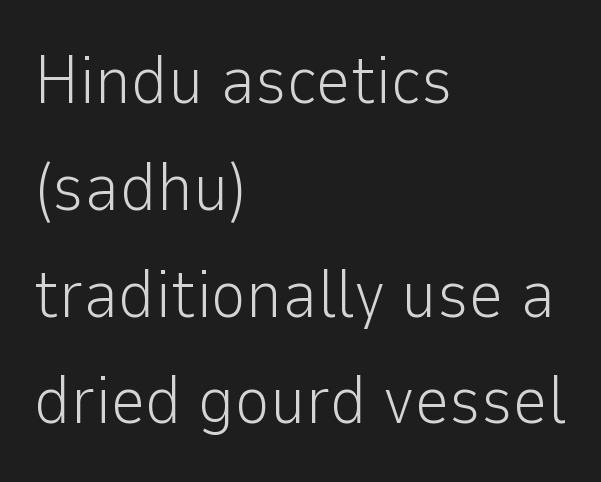
Q: Is the text bold? A: No.
Q: Is the text italic (slanted)? A: No, it is upright.
Q: Is the typeface a serif or a sans-serif typeface? A: Sans-serif.
Q: Is the text underlined? A: No.
Q: How is the paragraph aligned? A: Left-aligned.
Q: Is the spacing between letters normal or unusually wide? A: Normal.
Q: Is the spacing between lines tight, normal or loose? A: Normal.
Q: Width (condensed, normal, or wide)? A: Normal.
Q: Stroke contrast? A: Low.
Q: x-height? A: Medium.
Q: Monospaced? A: No.
